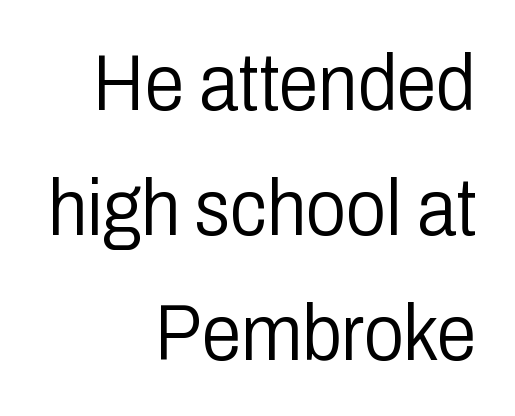
The image shows 80 px light, condensed sans-serif type, upright; set right-aligned, normal line spacing (1.56x), normal letter spacing, not underlined; low stroke contrast and a medium x-height.
